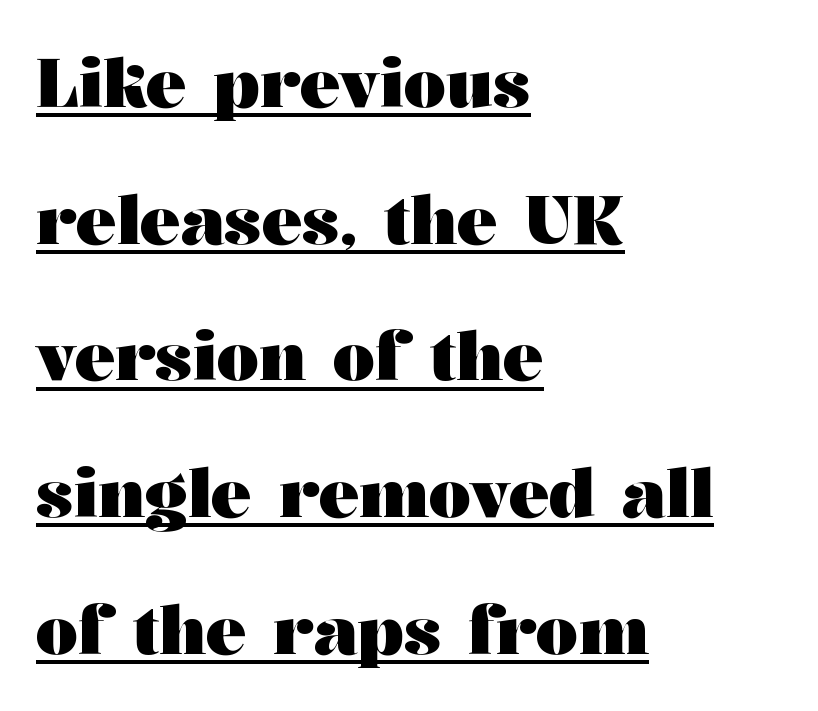
Is there an underline? Yes — a line sits under the letters. Think of a printed novel: that variable character pitch is what you see here. Vertical spacing — loose. The type is set solid horizontally, with unmodified tracking. Do the letters lean? They stand straight.
